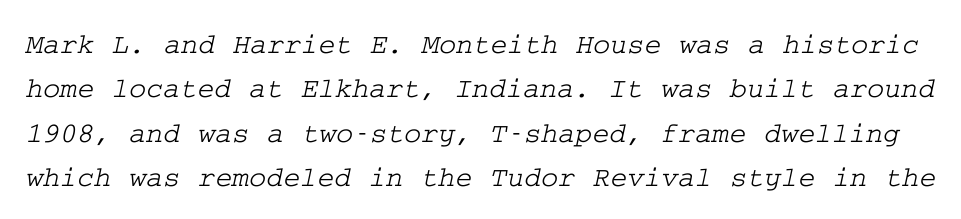
Q: Is the typeface a serif or a sans-serif typeface? A: Serif.
Q: Is the text underlined? A: No.
Q: Is the spacing between letters normal or unusually wide? A: Normal.
Q: Is the spacing between lines tight, normal or loose? A: Normal.
Q: Width (condensed, normal, or wide)? A: Wide.
Q: Stroke contrast? A: Low.
Q: x-height? A: Medium.
